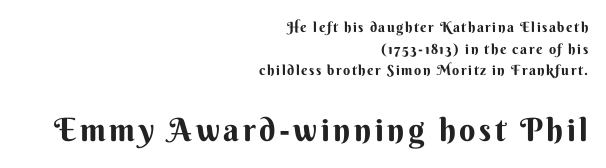
Each letter keeps its own natural width here, so spacing adapts to shape. The rendering uses a moderate line-height, typical for paragraphs. The second block has been scaled up relative to the first. This rendering uses right alignment, leaving the left contour irregular. The specimen reads as upright at a glance.
